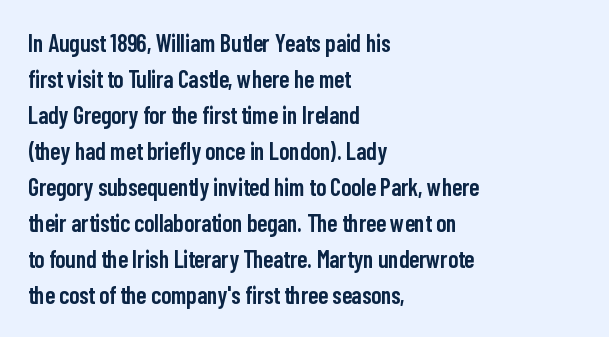
Q: Is the text bold? A: Semi-bold.
Q: Is the text italic (slanted)? A: No, it is upright.
Q: Is the text underlined? A: No.
Q: How is the paragraph aligned? A: Left-aligned.
Q: Is the spacing between letters normal or unusually wide? A: Normal.
Q: Is the spacing between lines tight, normal or loose? A: Normal.
